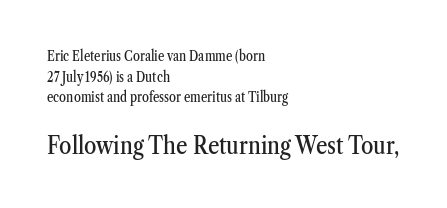
The image shows 25 px text type, upright; set left-aligned, normal line spacing (1.47x), normal letter spacing, not underlined; the second (bottom) block is 1.79x larger.
